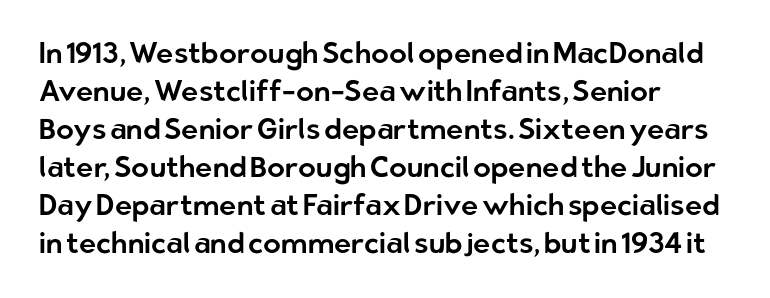
Q: Is the text italic (slanted)? A: No, it is upright.
Q: Is the typeface a serif or a sans-serif typeface? A: Sans-serif.
Q: Is the text underlined? A: No.
Q: Is the spacing between letters normal or unusually wide? A: Normal.
Q: Is the spacing between lines tight, normal or loose? A: Normal.
Q: Width (condensed, normal, or wide)? A: Normal.
Q: Stroke contrast? A: Low.
Q: x-height? A: Medium.
Q: Monospaced? A: No.
